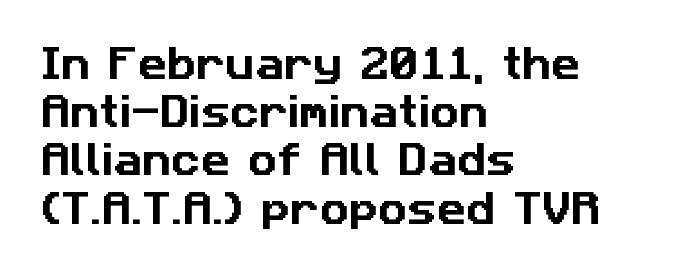
The image shows 36 px sans-serif type; set left-aligned, normal line spacing (1.34x), normal letter spacing, not underlined; low stroke contrast and a medium x-height.
